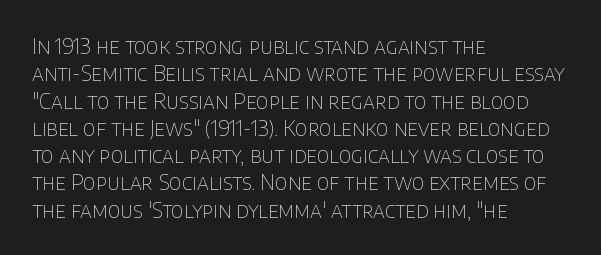
{"italic": "no", "bold": "no", "underline": "no", "align": "left", "line_spacing": "normal", "line_spacing_ratio": 1.3, "letter_spacing": "normal", "letter_spacing_em": 0.0, "glyph_px": 21}
